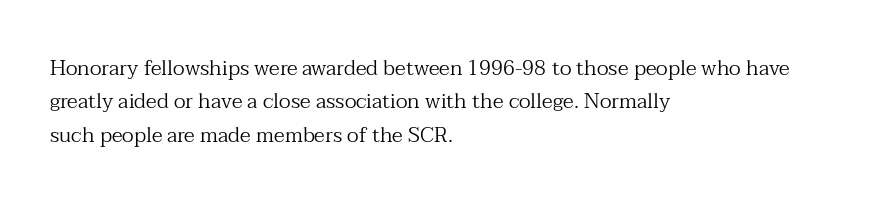
The image shows 21 px text type, upright; set left-aligned, normal line spacing (1.59x), normal letter spacing, not underlined.
